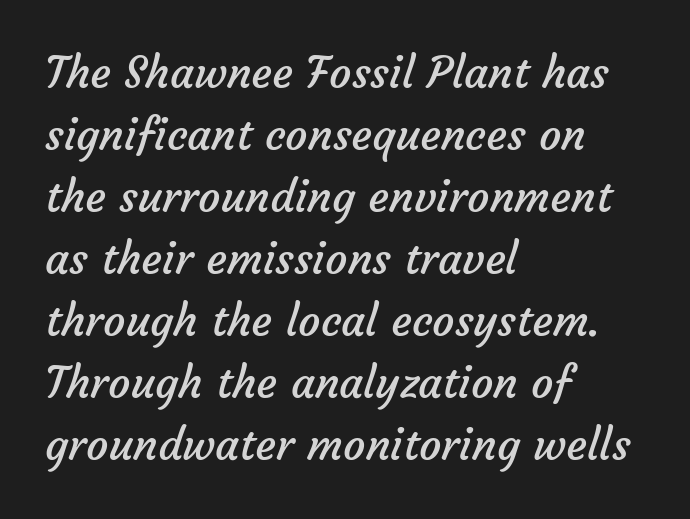
Q: Is the text bold? A: No.
Q: Is the typeface a serif or a sans-serif typeface? A: Sans-serif.
Q: Is the text underlined? A: No.
Q: How is the paragraph aligned? A: Left-aligned.
Q: Is the spacing between letters normal or unusually wide? A: Normal.
Q: Is the spacing between lines tight, normal or loose? A: Normal.
Q: Width (condensed, normal, or wide)? A: Normal.
Q: Stroke contrast? A: Low.
Q: x-height? A: Medium.
Q: Monospaced? A: No.
